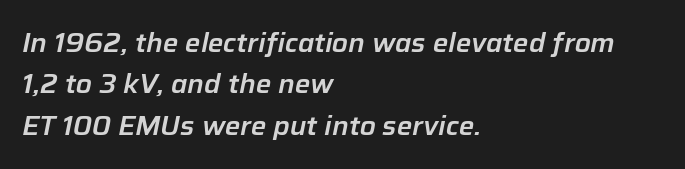
Rows of type keep a routine distance in the vertical direction. A typesetter would call this zero additional tracking. The rendering applies a slant to the glyphs. Where is the straight margin? On the left. No word sits above an underline.
